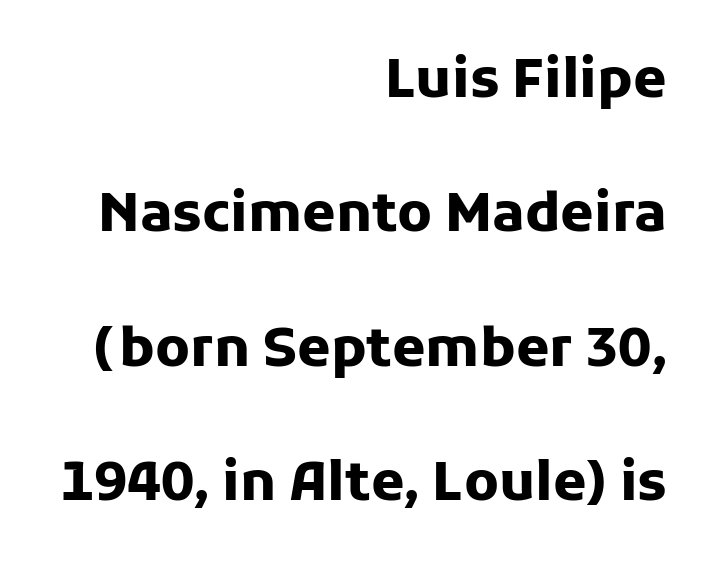
{"serif": "no", "italic": "no", "bold": "yes", "weight": "heavy", "width": "normal", "stroke_contrast": "low", "x_height": "medium", "monospaced": "no", "underline": "no", "align": "right", "line_spacing": "loose", "line_spacing_ratio": 2.49, "letter_spacing": "normal", "letter_spacing_em": 0.0, "glyph_px": 54}
